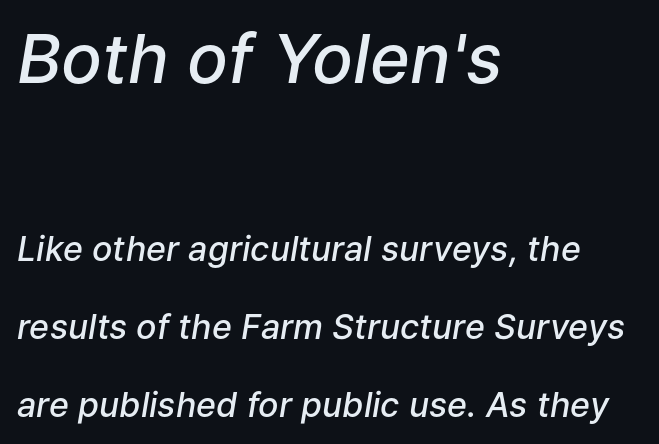
Q: Is the text bold? A: Semi-bold.
Q: Is the text italic (slanted)? A: Yes, it leans right by about 9 degrees.
Q: Is the text underlined? A: No.
Q: How is the paragraph aligned? A: Left-aligned.
Q: Is the spacing between letters normal or unusually wide? A: Normal.
Q: Is the spacing between lines tight, normal or loose? A: Loose.
Q: Which block of text is set in a larger size, the first (top) or the second (bottom)? A: The first (top) one.
Q: Width (condensed, normal, or wide)? A: Normal.
Q: Stroke contrast? A: Low.
Q: x-height? A: Medium.
Q: Monospaced? A: No.
